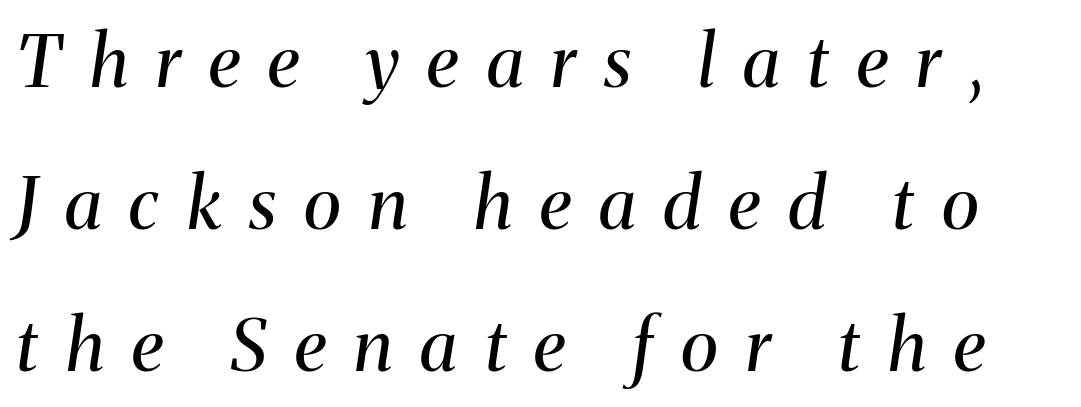
The image shows 72 px regular-weight serif type, italic (leaning right); set loose line spacing (1.97x), unusually wide letter spacing (+0.39 em), not underlined; medium stroke contrast and a medium x-height.
